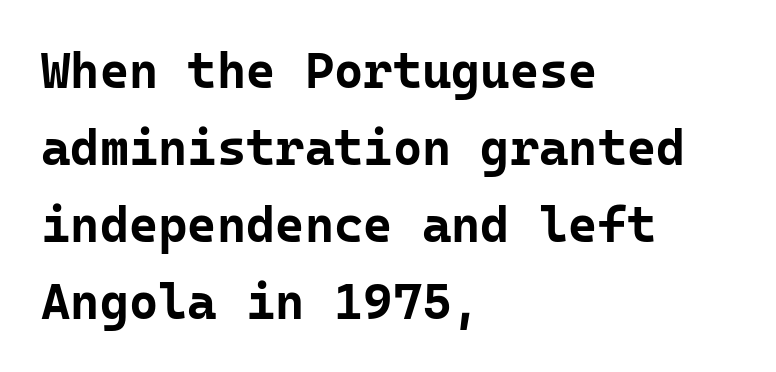
The image shows 50 px bold sans-serif type, upright, monospaced; set left-aligned, normal line spacing (1.54x), normal letter spacing, not underlined; low stroke contrast and a medium x-height.
